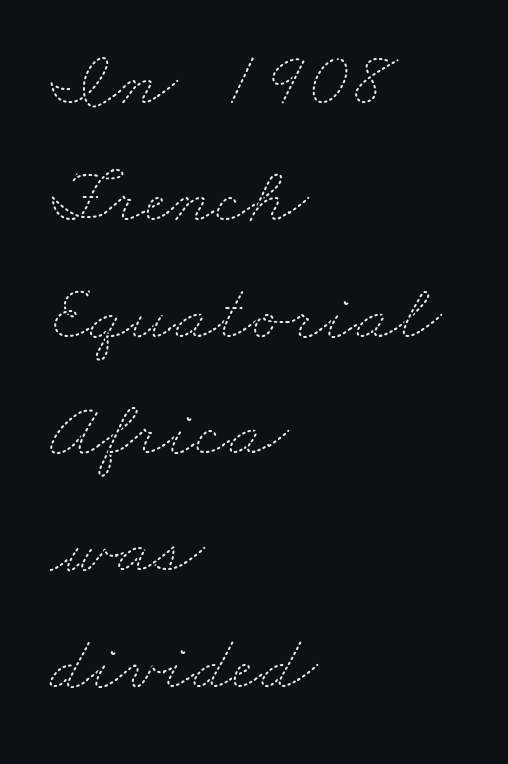
Inter-character spacing is left at the font's built-in metrics. The glyphs are unaccompanied by any horizontal stroke below them. The text block is weighted toward the left margin, trailing off unevenly rightward. Stroke mass is kept to a normal reading level or below. Each new line begins a customary step beneath the previous one.
